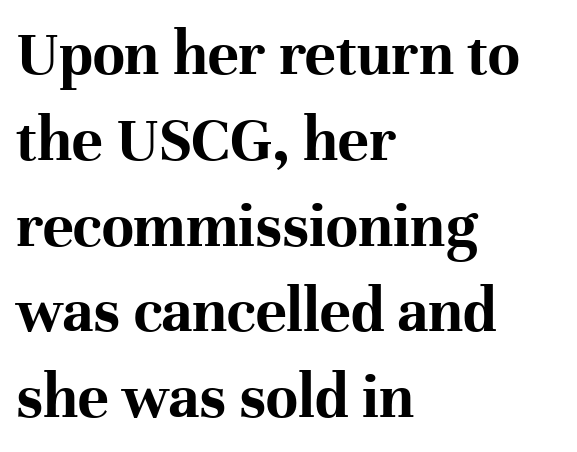
Heavy-handed strokes throughout: this text is bold. Character widths vary here, with narrow letters taking less room than wide ones. If you drew a line through each stem, it would be perfectly vertical. Does the leading feel generous? No, just average.
